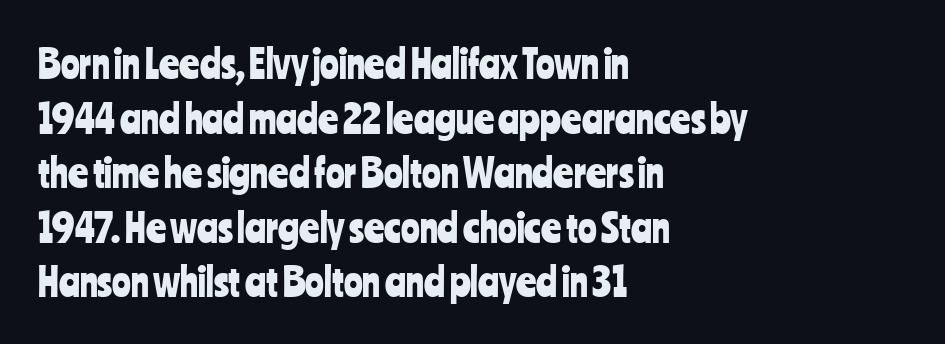
{"serif": "no", "italic": "no", "width": "condensed", "stroke_contrast": "low", "x_height": "medium", "monospaced": "no", "underline": "no", "align": "left", "line_spacing": "normal", "line_spacing_ratio": 1.4, "letter_spacing": "normal", "letter_spacing_em": 0.0, "glyph_px": 39}
